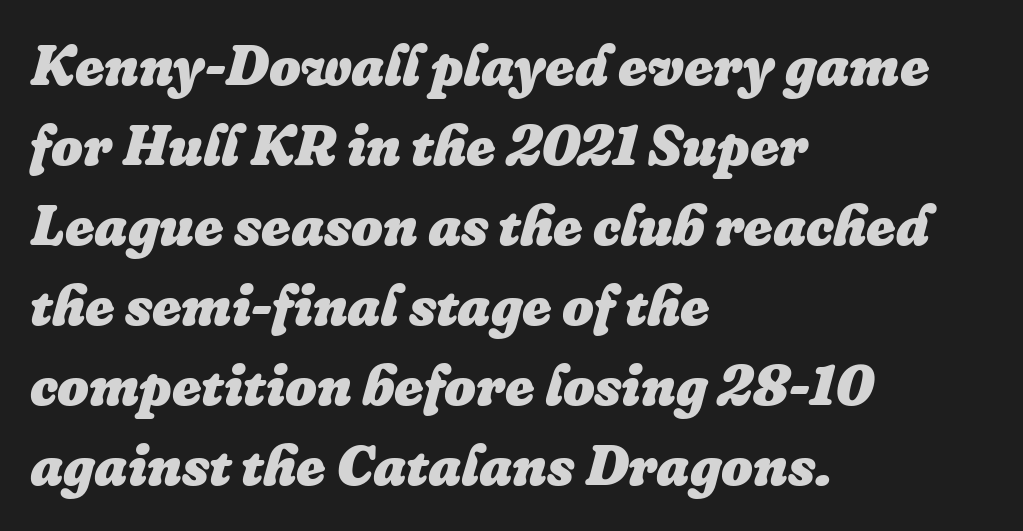
{"italic": "yes", "lean": "right", "slant_degrees": 16, "bold": "yes", "weight": "heavy", "width": "normal", "stroke_contrast": "low", "x_height": "medium", "monospaced": "no", "underline": "no", "align": "left", "line_spacing": "normal", "line_spacing_ratio": 1.43, "letter_spacing": "normal", "letter_spacing_em": 0.0, "glyph_px": 56}
